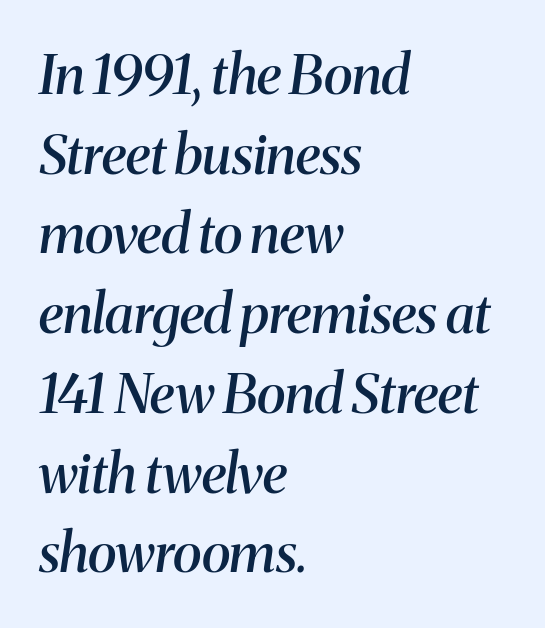
Q: Is the text bold? A: Semi-bold.
Q: Is the text italic (slanted)? A: Yes, it leans right by about 8 degrees.
Q: Is the typeface a serif or a sans-serif typeface? A: Serif.
Q: Is the text underlined? A: No.
Q: How is the paragraph aligned? A: Left-aligned.
Q: Is the spacing between letters normal or unusually wide? A: Normal.
Q: Is the spacing between lines tight, normal or loose? A: Normal.
Q: Width (condensed, normal, or wide)? A: Normal.
Q: Stroke contrast? A: Medium.
Q: x-height? A: Medium.
Q: Monospaced? A: No.
